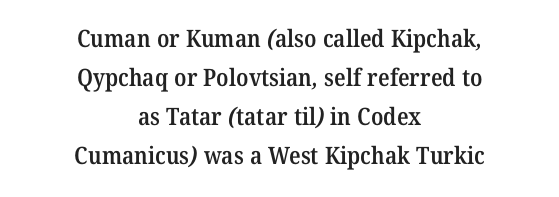
The image shows 24 px text type; set centered, normal line spacing (1.62x), normal letter spacing, not underlined.
